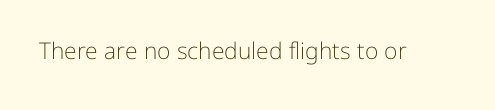
The image shows 23 px text type, upright; set normal letter spacing, not underlined.
